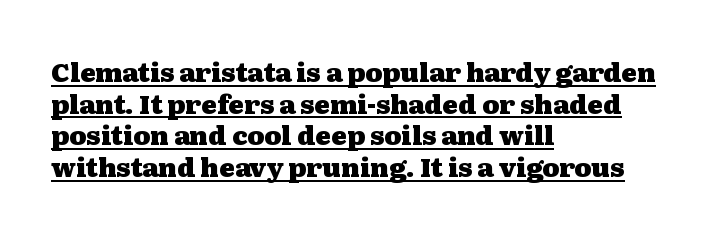
Do the letters lean? They stand straight. Horizontal alignment here is leftward, the default for most running prose. You can see a thin bar hugging the bottom of the glyphs. Heavy-handed strokes throughout: this text is bold.
